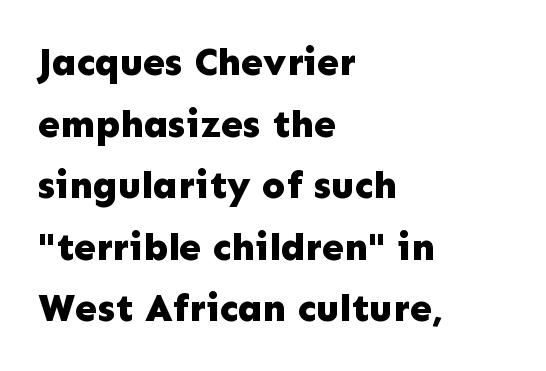
The image shows 39 px bold sans-serif type, upright; set left-aligned, normal line spacing (1.58x), normal letter spacing, not underlined; low stroke contrast and a medium x-height.
